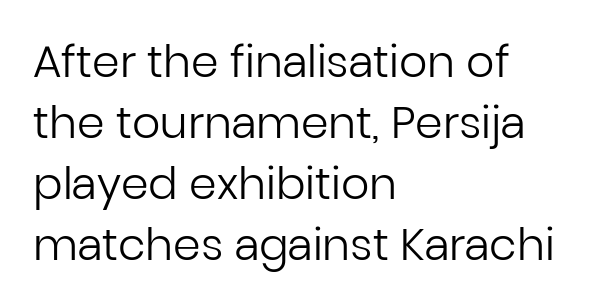
Q: Is the text bold? A: No.
Q: Is the text italic (slanted)? A: No, it is upright.
Q: Is the typeface a serif or a sans-serif typeface? A: Sans-serif.
Q: Is the text underlined? A: No.
Q: How is the paragraph aligned? A: Left-aligned.
Q: Is the spacing between letters normal or unusually wide? A: Normal.
Q: Is the spacing between lines tight, normal or loose? A: Normal.
Q: Width (condensed, normal, or wide)? A: Normal.
Q: Stroke contrast? A: Low.
Q: x-height? A: Medium.
Q: Monospaced? A: No.
